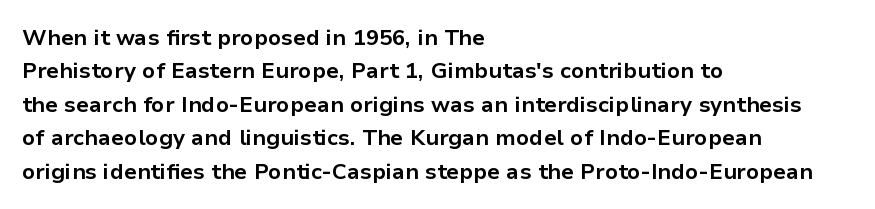
Q: Is the text bold? A: Yes.
Q: Is the text italic (slanted)? A: No, it is upright.
Q: Is the text underlined? A: No.
Q: How is the paragraph aligned? A: Left-aligned.
Q: Is the spacing between letters normal or unusually wide? A: Normal.
Q: Is the spacing between lines tight, normal or loose? A: Normal.
